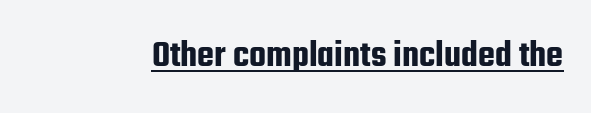
Q: Is the text italic (slanted)? A: No, it is upright.
Q: Is the typeface a serif or a sans-serif typeface? A: Sans-serif.
Q: Is the text underlined? A: Yes.
Q: Is the spacing between letters normal or unusually wide? A: Normal.
Q: Width (condensed, normal, or wide)? A: Condensed.
Q: Stroke contrast? A: Low.
Q: x-height? A: Medium.
Q: Monospaced? A: No.
